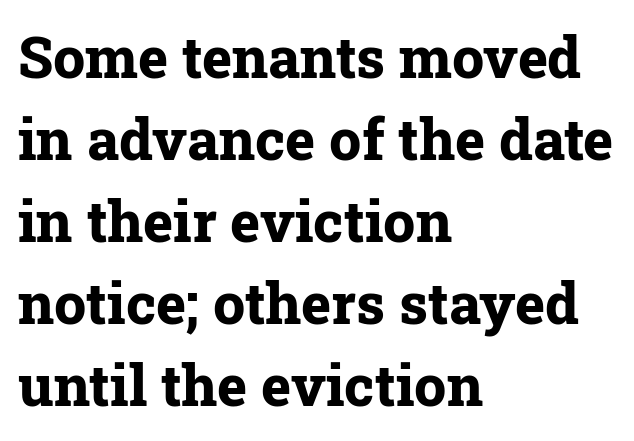
Does the weight exceed regular? Yes, all the way to bold. Nothing unusual about the tracking: characters are spaced as the font intends. Italic? Not at all — the glyphs are vertical. A typesetter would call this proportional, since set widths differ per character. The rag falls on the right side of this text block. Font category for this specimen: serif.
